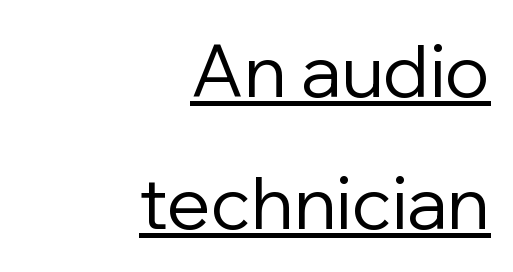
Q: Is the text bold? A: No.
Q: Is the text italic (slanted)? A: No, it is upright.
Q: Is the typeface a serif or a sans-serif typeface? A: Sans-serif.
Q: Is the text underlined? A: Yes.
Q: How is the paragraph aligned? A: Right-aligned.
Q: Is the spacing between letters normal or unusually wide? A: Normal.
Q: Width (condensed, normal, or wide)? A: Normal.
Q: Stroke contrast? A: Low.
Q: x-height? A: Medium.
Q: Monospaced? A: No.
